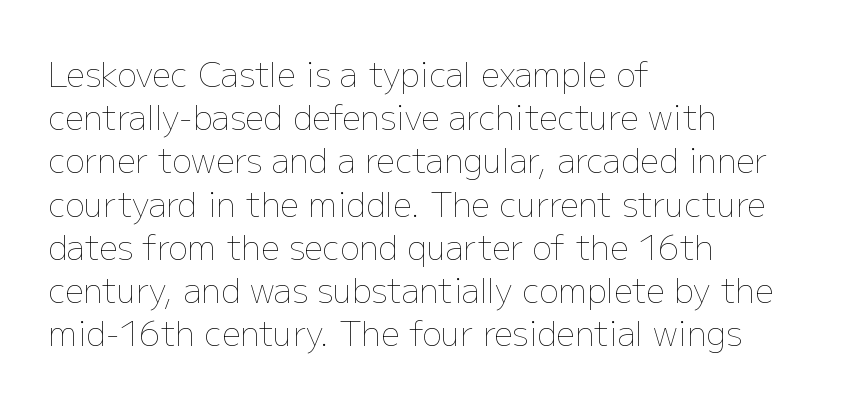
The image shows 33 px thin type, upright; set left-aligned, normal line spacing (1.31x), normal letter spacing, not underlined; low stroke contrast and a medium x-height.
